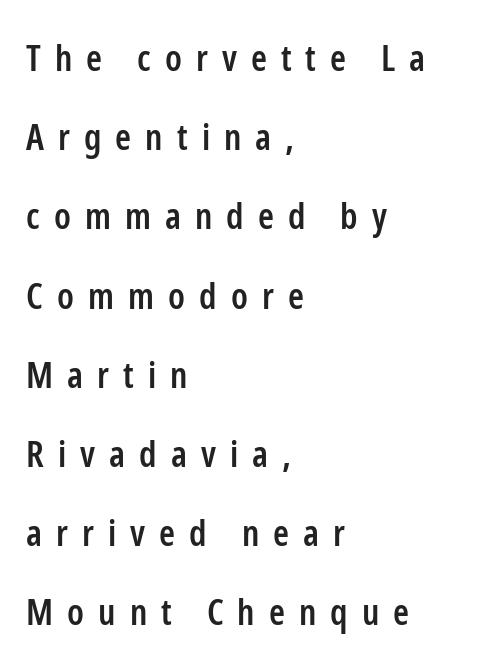
If you drew a line through each stem, it would be perfectly vertical. Leading: increased. Beneath every word, the page is bare. Look at the bottom of the vertical strokes: they stop flat, with no serifs. If you drew a ruler down the left edge, every line would touch it.
